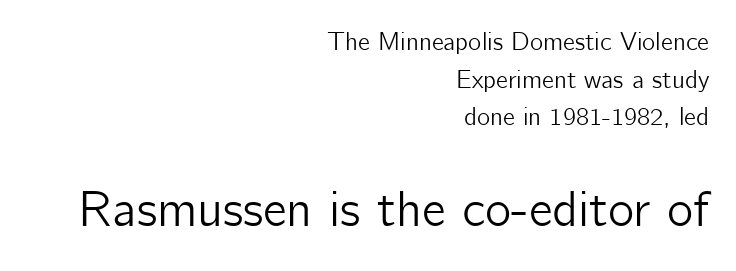
The image shows 50 px sans-serif type, upright; set right-aligned, normal line spacing (1.51x), normal letter spacing, not underlined; the second (bottom) block is 2.0x larger; low stroke contrast and a medium x-height.
